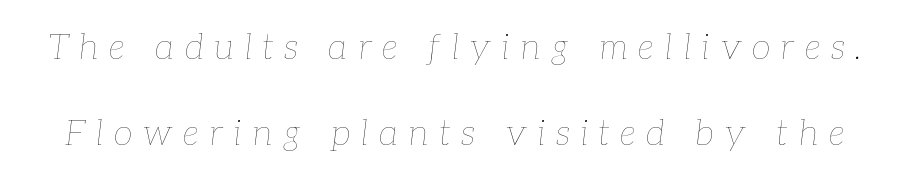
{"italic": "yes", "lean": "right", "slant_degrees": 7, "bold": "no", "weight": "thin", "width": "normal", "stroke_contrast": "low", "x_height": "medium", "monospaced": "no", "underline": "no", "line_spacing": "loose", "line_spacing_ratio": 2.46, "letter_spacing": "wide", "letter_spacing_em": 0.3, "glyph_px": 35}
